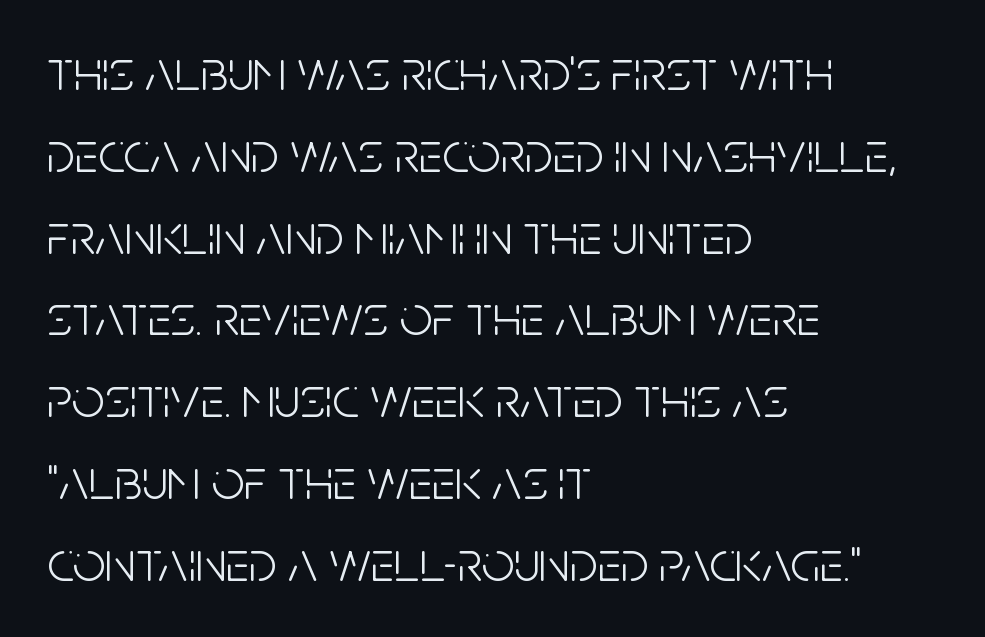
{"serif": "no", "italic": "no", "bold": "no", "weight": "light", "width": "condensed", "stroke_contrast": "low", "x_height": "large", "monospaced": "no", "underline": "no", "align": "left", "line_spacing": "normal", "line_spacing_ratio": 1.41, "letter_spacing": "normal", "letter_spacing_em": 0.0, "glyph_px": 58}
